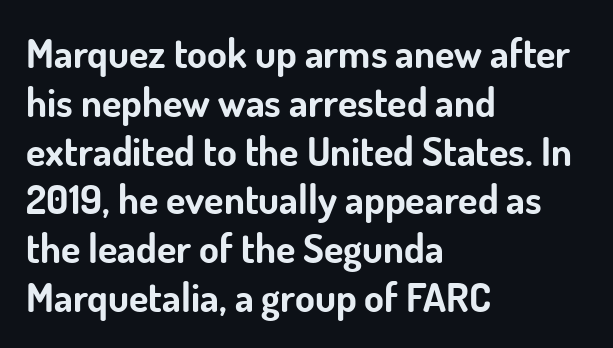
The image shows 40 px bold sans-serif type, upright; set left-aligned, line spacing 1.22x, normal letter spacing, not underlined; low stroke contrast and a small x-height.
